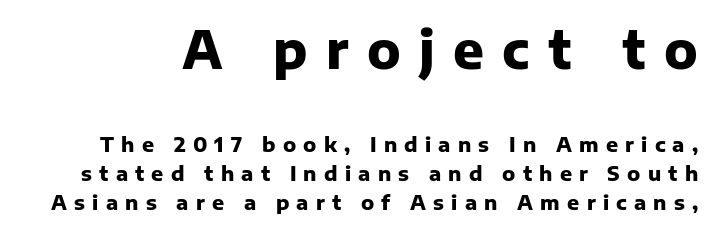
{"serif": "no", "italic": "no", "bold": "yes", "weight": "heavy", "width": "normal", "stroke_contrast": "low", "x_height": "medium", "monospaced": "no", "underline": "no", "line_spacing": "normal", "line_spacing_ratio": 1.45, "letter_spacing": "wide", "letter_spacing_em": 0.36, "larger_block": "first", "size_ratio": 2.55, "glyph_px": 51}
